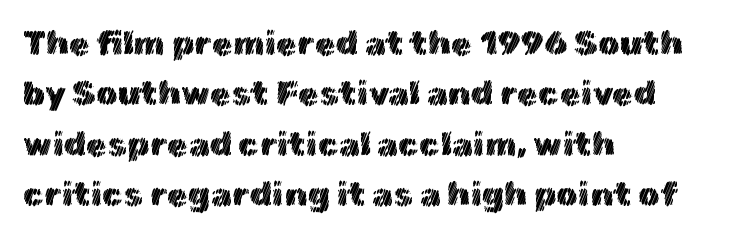
The image shows 34 px text type, upright; set left-aligned, normal line spacing (1.48x), normal letter spacing, not underlined; a medium x-height.
